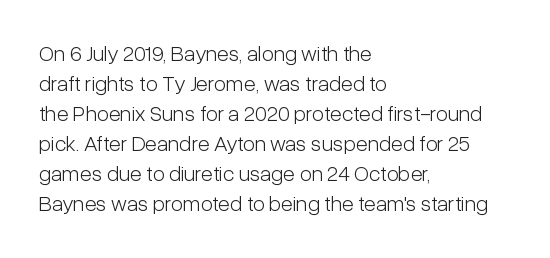
The image shows 22 px text type, upright; set left-aligned, normal line spacing (1.36x), normal letter spacing, not underlined.
